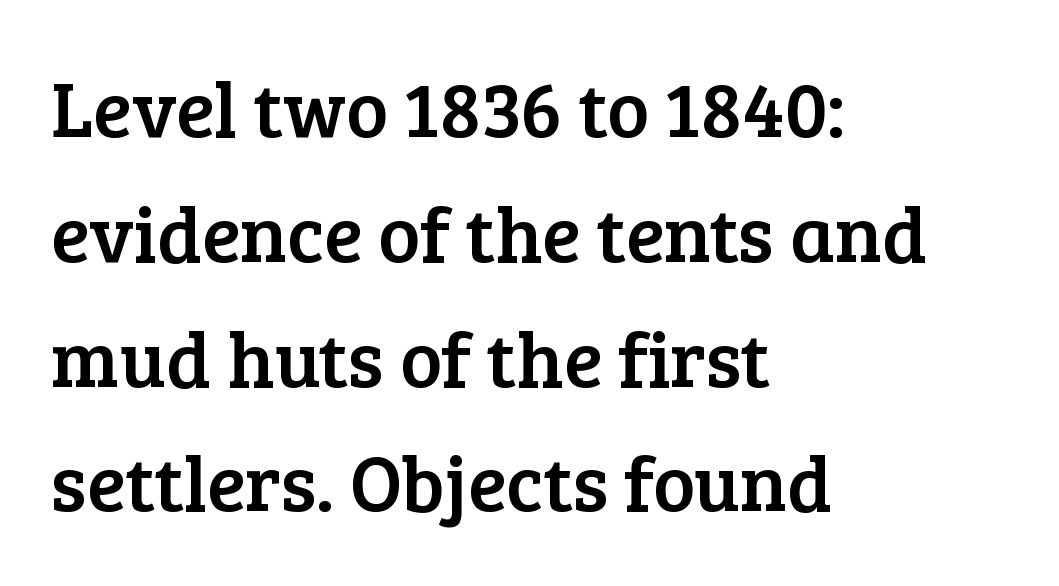
Upright lettering throughout. Quick note: interline space is typical. Where is the straight margin? On the left. The words here are not underlined. Do the characters align in a grid? No, the font is proportional. Are there feet on the stems? There are — it's a serif.
